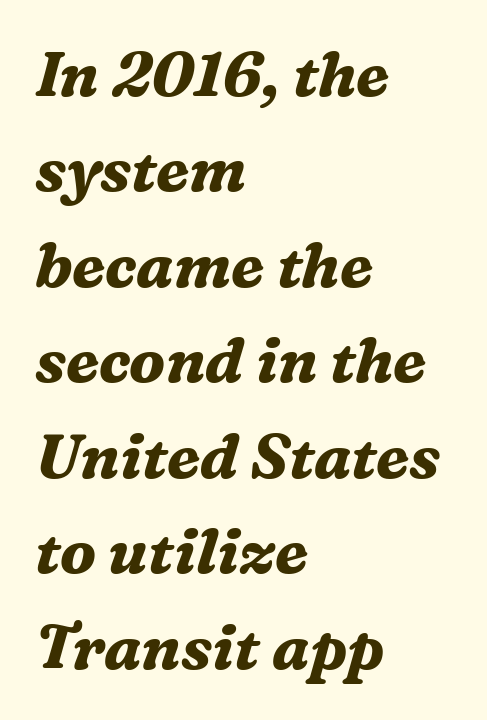
{"serif": "yes", "italic": "yes", "lean": "right", "slant_degrees": 16, "bold": "yes", "weight": "bold", "width": "normal", "stroke_contrast": "medium", "x_height": "medium", "monospaced": "no", "underline": "no", "align": "left", "line_spacing": "normal", "line_spacing_ratio": 1.54, "letter_spacing": "normal", "letter_spacing_em": 0.0, "glyph_px": 62}
